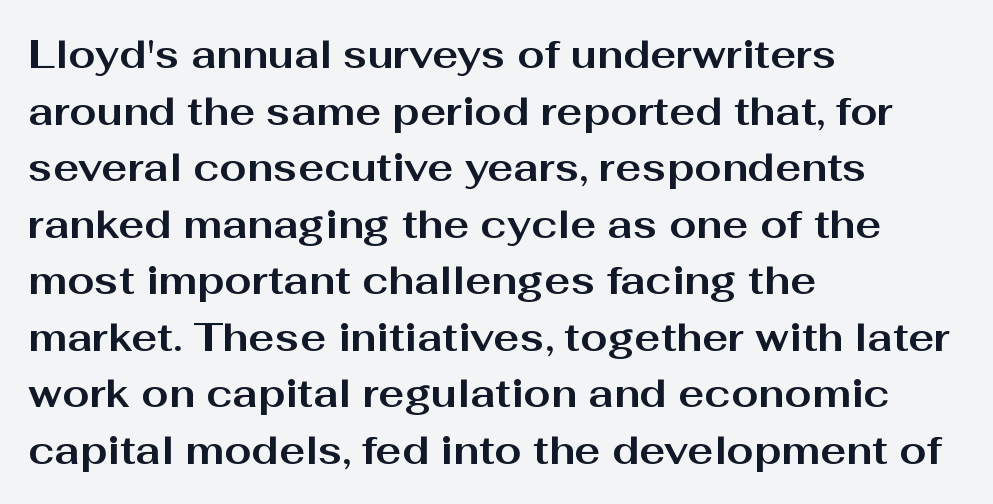
{"serif": "no", "italic": "no", "bold": "yes", "weight": "bold", "width": "wide", "stroke_contrast": "medium", "x_height": "medium", "monospaced": "no", "underline": "no", "align": "left", "line_spacing": "normal", "line_spacing_ratio": 1.45, "letter_spacing": "normal", "letter_spacing_em": 0.0, "glyph_px": 39}
